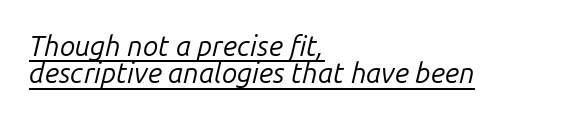
The image shows 28 px regular-weight type, italic (leaning right); set left-aligned, tight line spacing (0.98x), normal letter spacing, underlined; low stroke contrast and a medium x-height.
